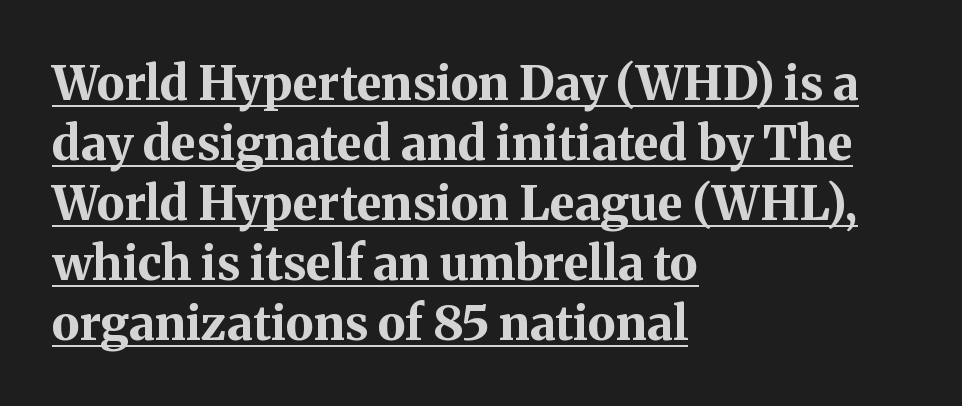
Q: Is the text bold? A: Yes.
Q: Is the text italic (slanted)? A: No, it is upright.
Q: Is the typeface a serif or a sans-serif typeface? A: Serif.
Q: Is the text underlined? A: Yes.
Q: How is the paragraph aligned? A: Left-aligned.
Q: Is the spacing between letters normal or unusually wide? A: Normal.
Q: Is the spacing between lines tight, normal or loose? A: Normal.
Q: Width (condensed, normal, or wide)? A: Normal.
Q: Stroke contrast? A: Medium.
Q: x-height? A: Medium.
Q: Monospaced? A: No.
